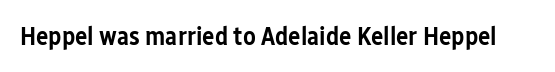
The image shows 26 px text type, upright; set normal letter spacing, not underlined.
